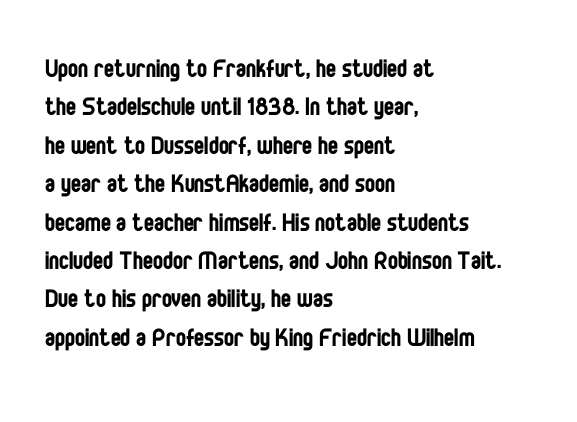
{"serif": "no", "italic": "no", "bold": "no", "weight": "regular", "width": "condensed", "stroke_contrast": "low", "x_height": "large", "monospaced": "no", "underline": "no", "align": "left", "line_spacing": "normal", "line_spacing_ratio": 1.28, "letter_spacing": "normal", "letter_spacing_em": 0.0, "glyph_px": 30}
